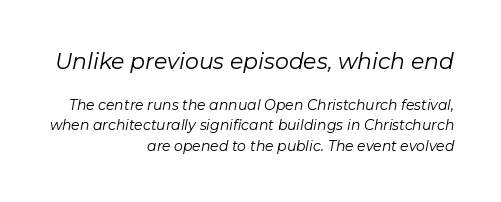
Italic? Definitely — the glyphs are oblique. Check the space under the baseline: it is left empty. Each word holds together tightly as a unit, with standard inter-letter gaps. A student would call this right alignment; a typographer would say flush right, rag left. Weight: not bold — regular or lighter.
